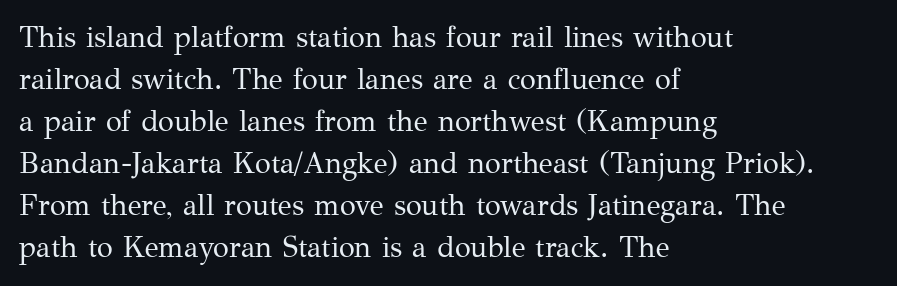
The image shows 29 px regular-weight serif type, upright; set left-aligned, normal line spacing (1.45x), normal letter spacing, not underlined; medium stroke contrast and a medium x-height.
